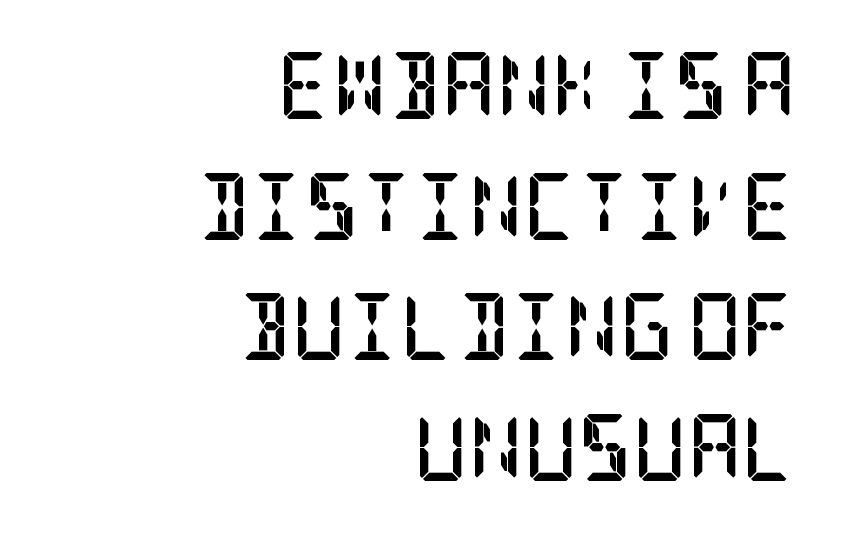
{"serif": "yes", "italic": "no", "bold": "yes", "weight": "semibold", "width": "condensed", "stroke_contrast": "low", "x_height": "large", "underline": "no", "align": "right", "line_spacing_ratio": 1.8, "letter_spacing": "normal", "letter_spacing_em": 0.0, "glyph_px": 67}
